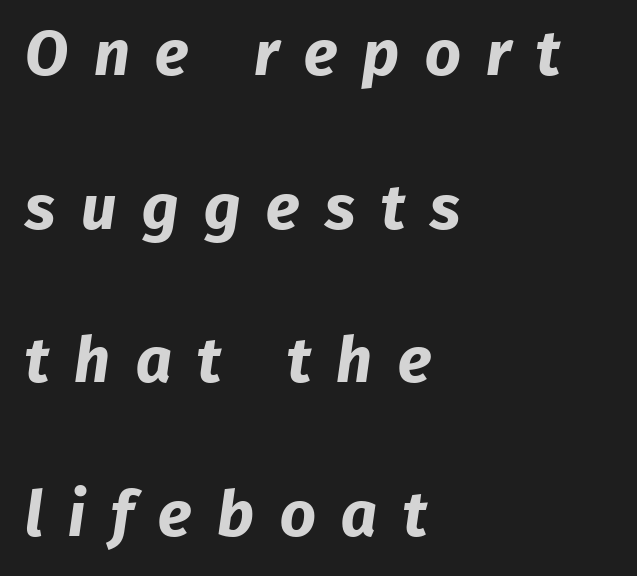
The specimen omits any rule beneath the text block's lines. Grotesque or geometric, the face here clearly has no serifs. The face used here is rendered with a markedly widened letterfit. How would I describe the line gaps? Wide and relaxed. Compared with a centered layout, this one pins lines to the left instead. The passage shown is typed in a proportional face where columns would drift.
